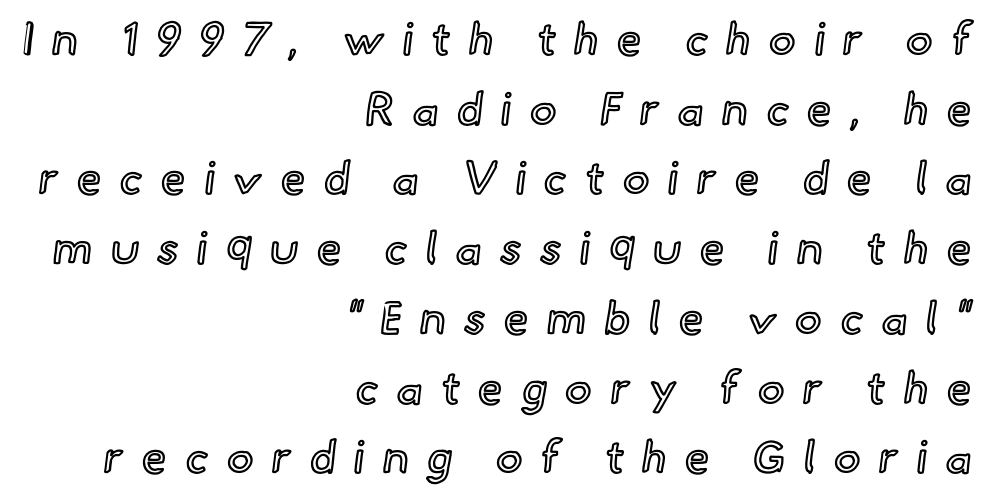
Q: Is the text italic (slanted)? A: Yes.
Q: Is the text underlined? A: No.
Q: How is the paragraph aligned? A: Right-aligned.
Q: Is the spacing between letters normal or unusually wide? A: Unusually wide.
Q: Is the spacing between lines tight, normal or loose? A: Normal.
Q: Width (condensed, normal, or wide)? A: Normal.
Q: x-height? A: Small.
Q: Monospaced? A: No.
